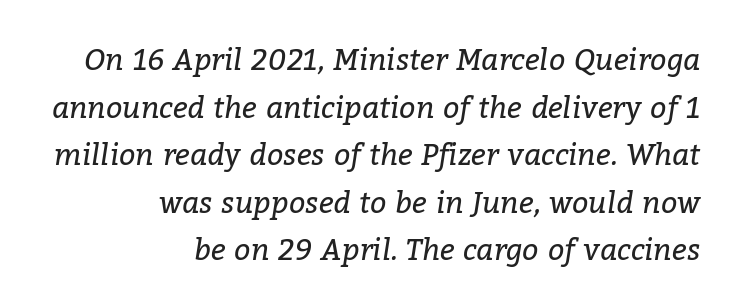
The image shows 29 px regular-weight serif type, italic (leaning right); set right-aligned, normal line spacing (1.64x), normal letter spacing, not underlined; low stroke contrast and a medium x-height.
